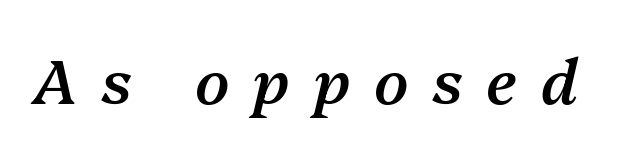
Q: Is the text bold? A: Semi-bold.
Q: Is the text italic (slanted)? A: Yes, it leans right by about 13 degrees.
Q: Is the text underlined? A: No.
Q: Is the spacing between letters normal or unusually wide? A: Unusually wide.
Q: Width (condensed, normal, or wide)? A: Normal.
Q: Stroke contrast? A: Medium.
Q: x-height? A: Medium.
Q: Monospaced? A: No.
